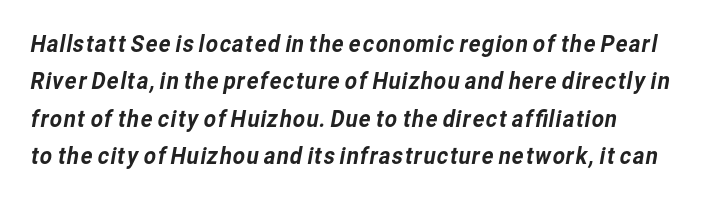
Q: Is the text underlined? A: No.
Q: Is the spacing between letters normal or unusually wide? A: Normal.
Q: Is the spacing between lines tight, normal or loose? A: Normal.
